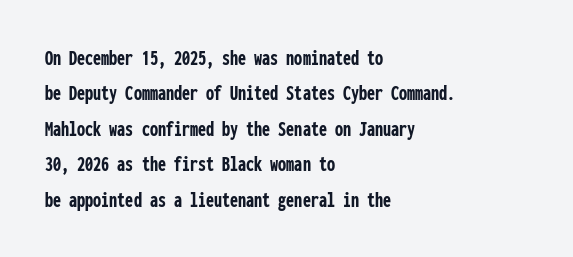
The image shows 23 px bold type, upright; set left-aligned, normal line spacing (1.54x), normal letter spacing, not underlined.
